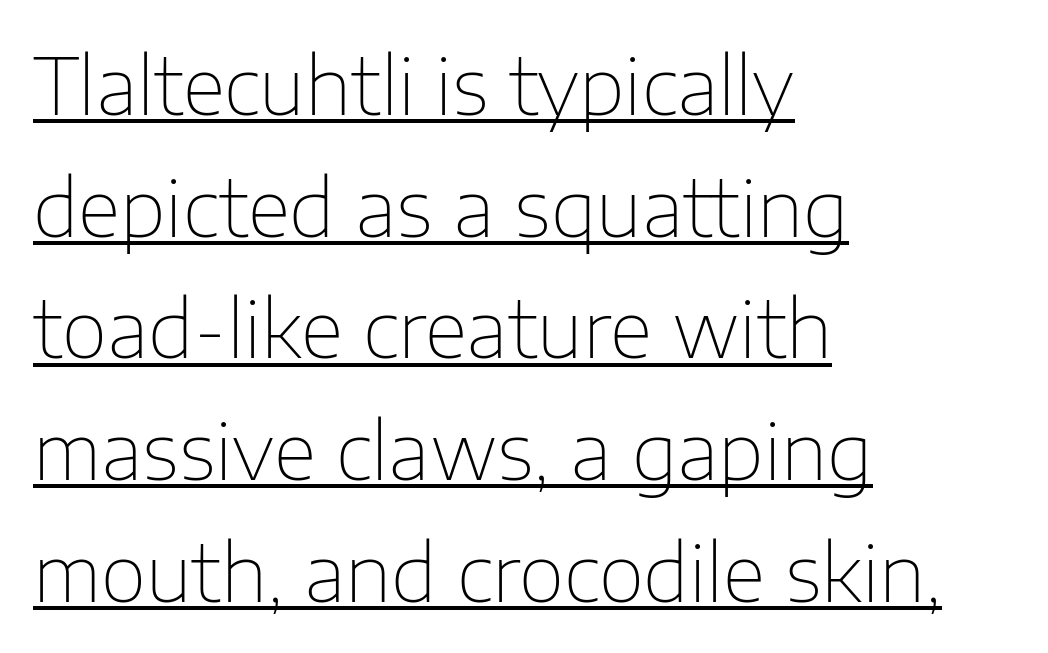
{"serif": "no", "italic": "no", "bold": "no", "weight": "thin", "width": "normal", "stroke_contrast": "low", "x_height": "medium", "monospaced": "no", "underline": "yes", "align": "left", "line_spacing": "normal", "line_spacing_ratio": 1.54, "letter_spacing": "normal", "letter_spacing_em": 0.0, "glyph_px": 79}
